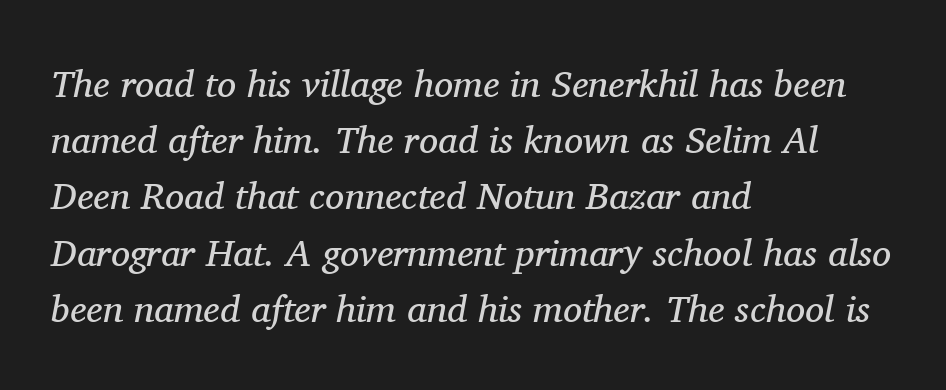
{"serif": "yes", "italic": "yes", "lean": "right", "slant_degrees": 11, "bold": "no", "weight": "regular", "width": "normal", "stroke_contrast": "medium", "x_height": "medium", "monospaced": "no", "underline": "no", "align": "left", "line_spacing": "normal", "line_spacing_ratio": 1.48, "letter_spacing": "normal", "letter_spacing_em": 0.0, "glyph_px": 38}
